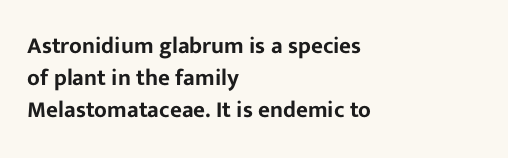
Does the leading feel generous? No, just average. The paragraph shown leans on its left margin. The string is rendered with underlining switched off. Here the glyphs are tracked normally, forming tight word shapes. The font's upright variant was chosen for this text.
